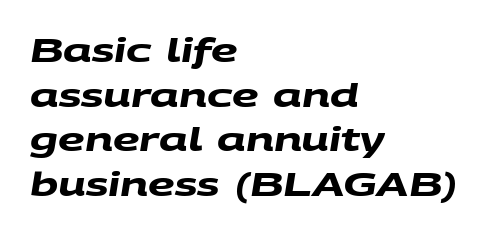
Q: Is the text bold? A: Yes.
Q: Is the typeface a serif or a sans-serif typeface? A: Sans-serif.
Q: Is the text underlined? A: No.
Q: How is the paragraph aligned? A: Left-aligned.
Q: Is the spacing between letters normal or unusually wide? A: Normal.
Q: Is the spacing between lines tight, normal or loose? A: Normal.
Q: Width (condensed, normal, or wide)? A: Wide.
Q: Stroke contrast? A: Medium.
Q: x-height? A: Large.
Q: Monospaced? A: No.
